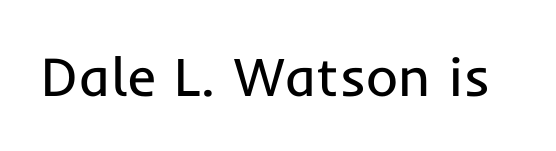
Q: Is the text bold? A: No.
Q: Is the text italic (slanted)? A: No, it is upright.
Q: Is the typeface a serif or a sans-serif typeface? A: Sans-serif.
Q: Is the text underlined? A: No.
Q: Is the spacing between letters normal or unusually wide? A: Normal.
Q: Width (condensed, normal, or wide)? A: Normal.
Q: Stroke contrast? A: Low.
Q: x-height? A: Medium.
Q: Monospaced? A: No.
